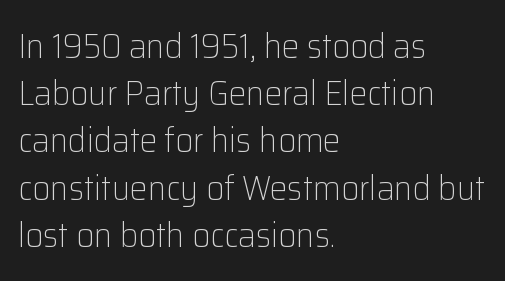
The image shows 35 px light sans-serif type, upright; set left-aligned, normal line spacing (1.35x), normal letter spacing, not underlined; low stroke contrast and a medium x-height.
